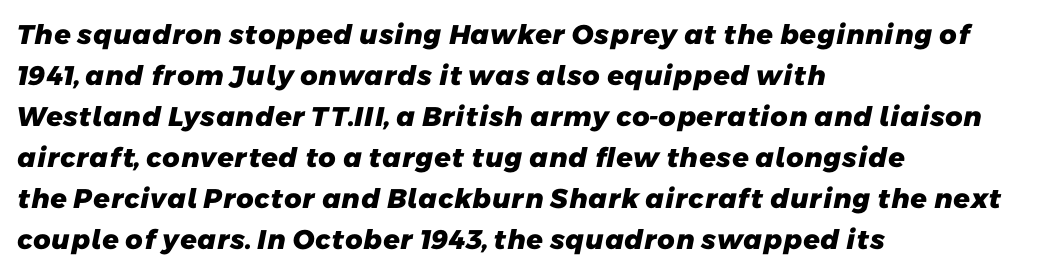
The image shows 27 px bold type; set left-aligned, normal line spacing (1.52x), normal letter spacing, not underlined.
